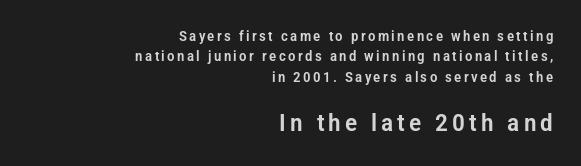
The image shows 24 px text type, upright; set right-aligned, normal line spacing (1.45x), not underlined; the second (bottom) block is 1.71x larger.
